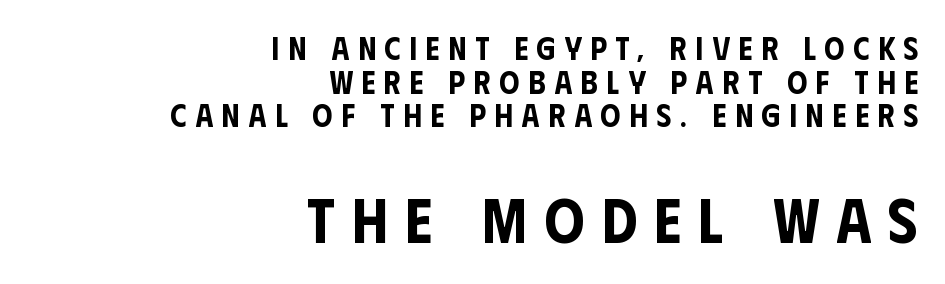
{"serif": "no", "italic": "no", "width": "condensed", "stroke_contrast": "low", "x_height": "large", "monospaced": "no", "underline": "no", "align": "right", "line_spacing": "tight", "line_spacing_ratio": 1.05, "letter_spacing": "wide", "letter_spacing_em": 0.27, "larger_block": "second", "size_ratio": 1.97, "glyph_px": 63}
